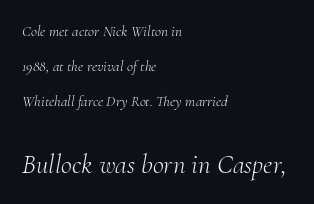
{"italic": "yes", "lean": "right", "slant_degrees": 10, "bold": "no", "underline": "no", "align": "left", "line_spacing": "loose", "line_spacing_ratio": 2.33, "letter_spacing": "normal", "letter_spacing_em": 0.0, "larger_block": "second", "size_ratio": 1.8, "glyph_px": 27}
